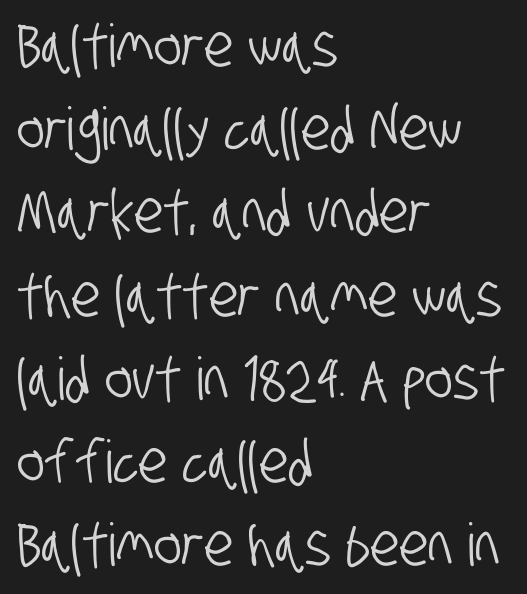
{"serif": "no", "width": "condensed", "stroke_contrast": "low", "x_height": "large", "monospaced": "no", "underline": "no", "align": "left", "line_spacing": "normal", "line_spacing_ratio": 1.41, "letter_spacing": "normal", "letter_spacing_em": 0.0, "glyph_px": 59}
